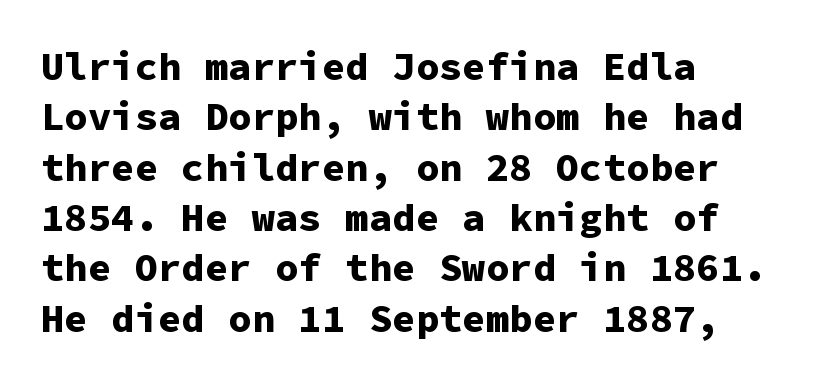
The image shows 39 px bold sans-serif type, upright, monospaced; set left-aligned, normal line spacing (1.29x), normal letter spacing, not underlined; low stroke contrast and a medium x-height.
